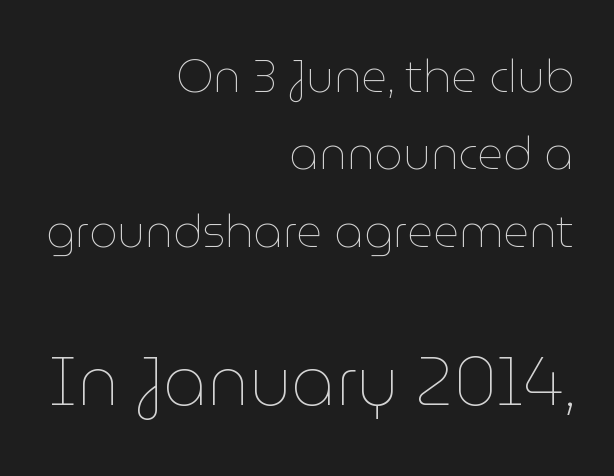
The image shows 68 px thin type, upright; set right-aligned, line spacing 1.72x, normal letter spacing, not underlined; the second (bottom) block is 1.51x larger; low stroke contrast and a medium x-height.
